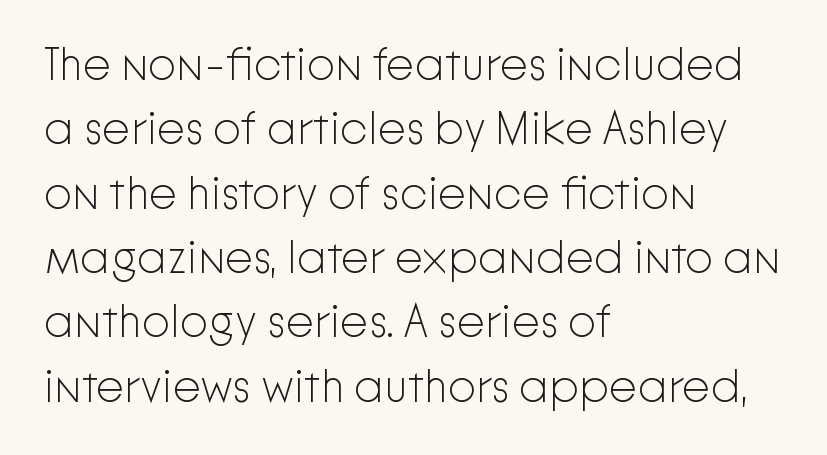
The image shows 45 px light sans-serif type, upright; set left-aligned, normal line spacing (1.43x), normal letter spacing, not underlined; low stroke contrast and a medium x-height.
